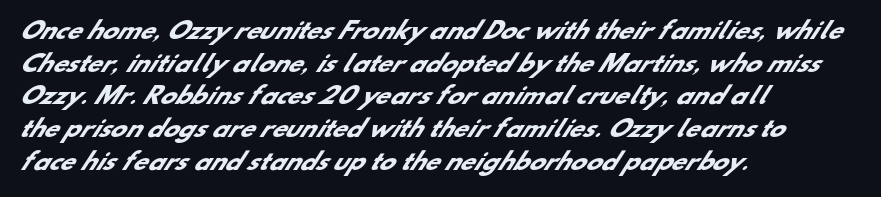
The image shows 23 px bold type; set left-aligned, normal line spacing (1.42x), normal letter spacing, not underlined.
